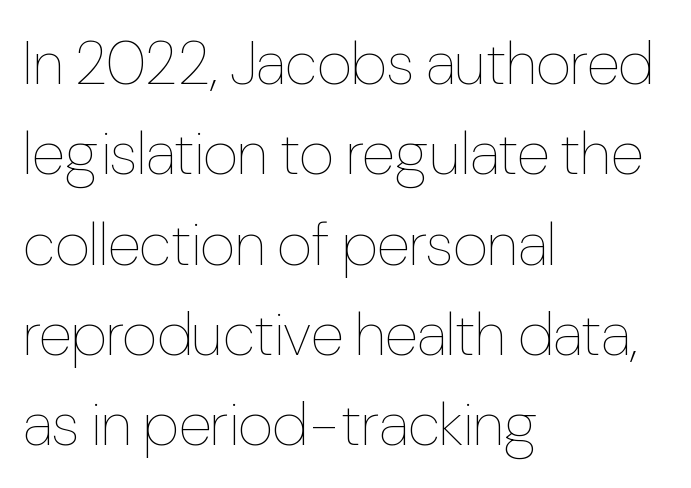
Q: Is the text bold? A: No.
Q: Is the text italic (slanted)? A: No, it is upright.
Q: Is the text underlined? A: No.
Q: How is the paragraph aligned? A: Left-aligned.
Q: Is the spacing between letters normal or unusually wide? A: Normal.
Q: Is the spacing between lines tight, normal or loose? A: Normal.
Q: Width (condensed, normal, or wide)? A: Condensed.
Q: Stroke contrast? A: Low.
Q: x-height? A: Medium.
Q: Monospaced? A: No.
